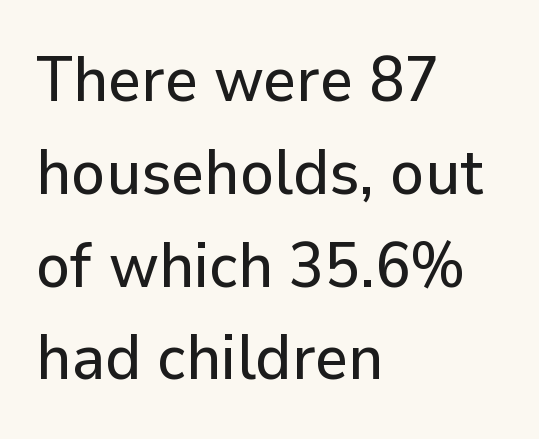
{"serif": "no", "italic": "no", "width": "normal", "stroke_contrast": "low", "x_height": "medium", "monospaced": "no", "underline": "no", "align": "left", "line_spacing": "normal", "line_spacing_ratio": 1.45, "letter_spacing": "normal", "letter_spacing_em": 0.0, "glyph_px": 64}
